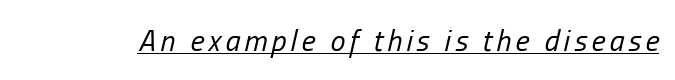
Q: Is the text bold? A: No.
Q: Is the text italic (slanted)? A: Yes, it leans right by about 13 degrees.
Q: Is the text underlined? A: Yes.
Q: Width (condensed, normal, or wide)? A: Condensed.
Q: Stroke contrast? A: Low.
Q: x-height? A: Medium.
Q: Monospaced? A: No.
